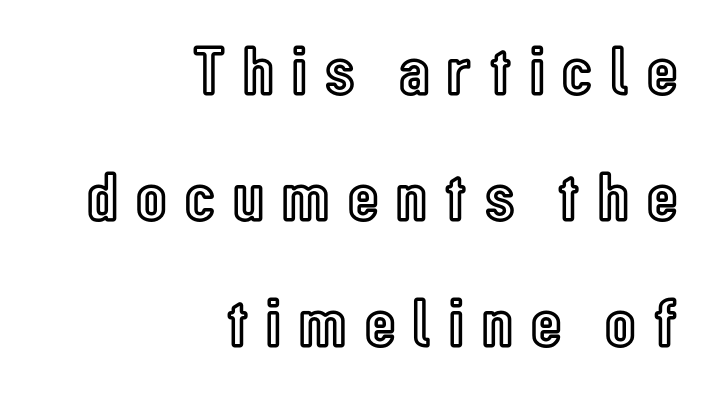
The image shows 70 px condensed type, upright; set right-aligned, line spacing 1.8x, unusually wide letter spacing (+0.26 em), not underlined; a medium x-height.
